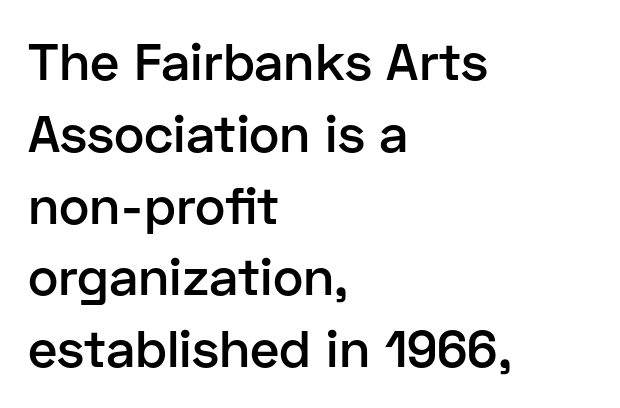
This sample keeps an unexceptional amount of space between lines. Short note: letters normally spaced. The rendering uses natural spacing where letterforms have individual widths. If you drew a line through each stem, it would be perfectly vertical.
